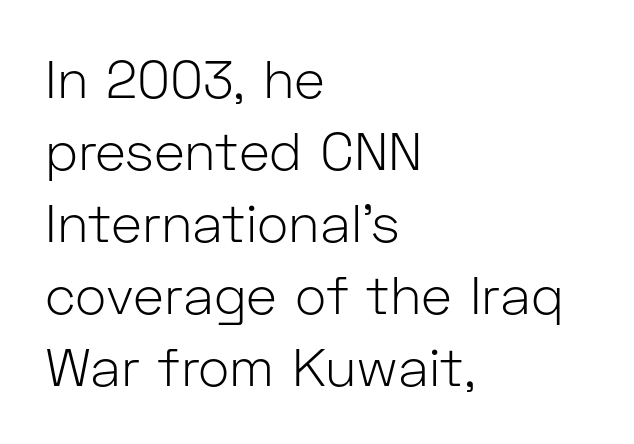
Q: Is the text bold? A: No.
Q: Is the text italic (slanted)? A: No, it is upright.
Q: Is the typeface a serif or a sans-serif typeface? A: Sans-serif.
Q: Is the text underlined? A: No.
Q: How is the paragraph aligned? A: Left-aligned.
Q: Is the spacing between letters normal or unusually wide? A: Normal.
Q: Is the spacing between lines tight, normal or loose? A: Normal.
Q: Width (condensed, normal, or wide)? A: Normal.
Q: Stroke contrast? A: Low.
Q: x-height? A: Medium.
Q: Monospaced? A: No.
